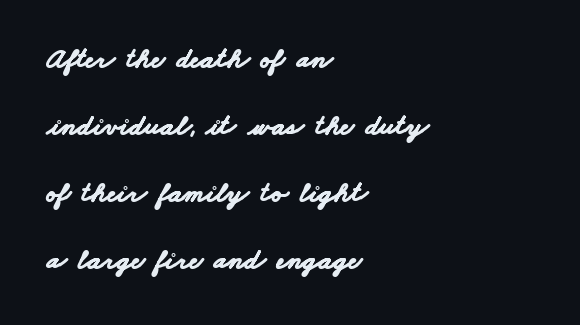
Q: Is the text bold? A: Yes.
Q: Is the typeface a serif or a sans-serif typeface? A: Sans-serif.
Q: Is the text underlined? A: No.
Q: How is the paragraph aligned? A: Left-aligned.
Q: Is the spacing between letters normal or unusually wide? A: Normal.
Q: Is the spacing between lines tight, normal or loose? A: Loose.
Q: Width (condensed, normal, or wide)? A: Wide.
Q: Stroke contrast? A: Low.
Q: x-height? A: Small.
Q: Monospaced? A: No.
